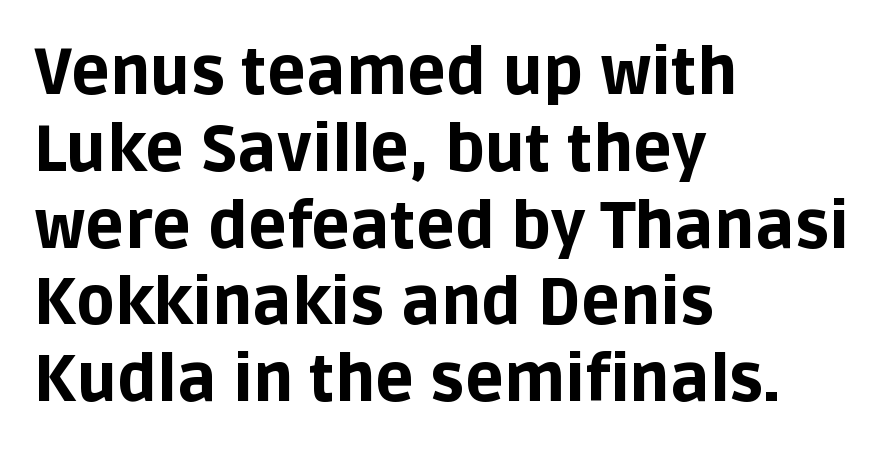
The face used here is a sans, in the tradition of grotesques and geometrics. Inter-character spacing is left at the font's built-in metrics. Line beginnings align vertically; line endings do not. The strokes are fattened all the way to bold. Each letter keeps its own natural width here, so spacing adapts to shape.
